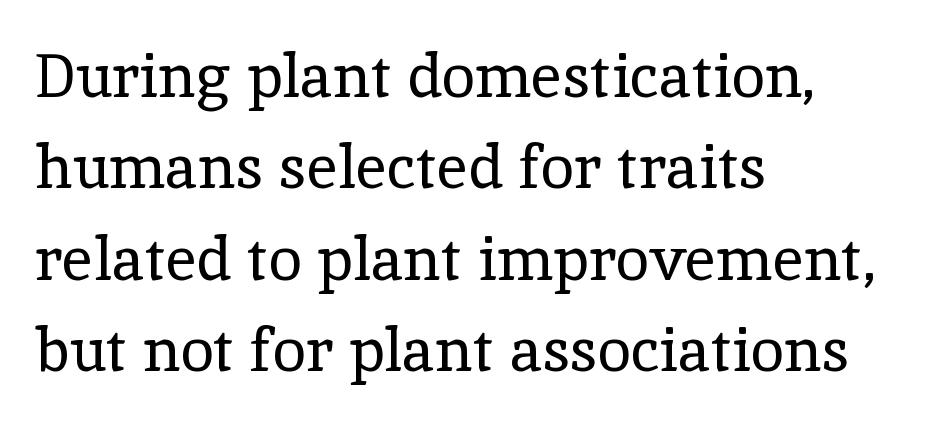
Q: Is the text bold? A: No.
Q: Is the text italic (slanted)? A: No, it is upright.
Q: Is the typeface a serif or a sans-serif typeface? A: Serif.
Q: Is the text underlined? A: No.
Q: How is the paragraph aligned? A: Left-aligned.
Q: Is the spacing between letters normal or unusually wide? A: Normal.
Q: Is the spacing between lines tight, normal or loose? A: Normal.
Q: Width (condensed, normal, or wide)? A: Normal.
Q: x-height? A: Medium.
Q: Monospaced? A: No.
